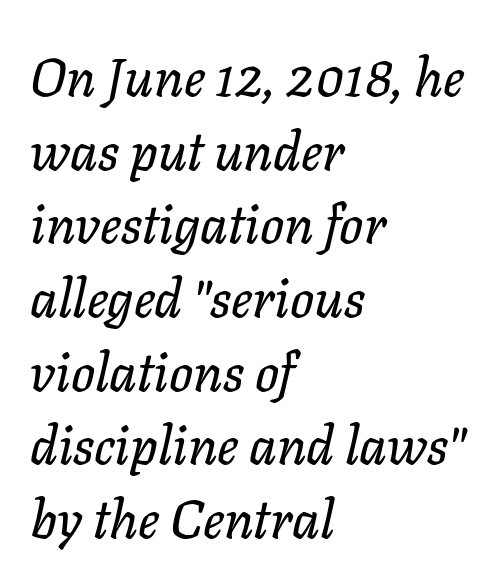
The image shows 53 px text type, italic (leaning right); set left-aligned, normal line spacing (1.39x), normal letter spacing, not underlined; low stroke contrast and a medium x-height.
